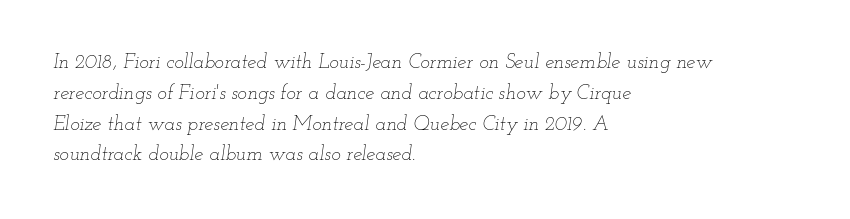
The typesetting does not lean heavy: it is not bold. The passage shown is not underscored anywhere. The passage shown leans; its letterforms are oblique. Normally led — the rows are evenly, conventionally spaced. The horizontal fit of the characters is conventional and even.
